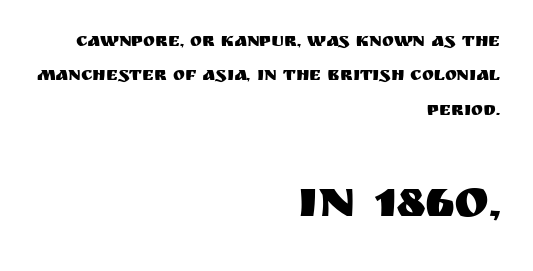
{"serif": "no", "italic": "no", "width": "normal", "stroke_contrast": "medium", "x_height": "large", "monospaced": "no", "underline": "no", "align": "right", "line_spacing": "loose", "line_spacing_ratio": 1.91, "letter_spacing": "normal", "letter_spacing_em": 0.0, "larger_block": "second", "size_ratio": 2.94, "glyph_px": 53}
